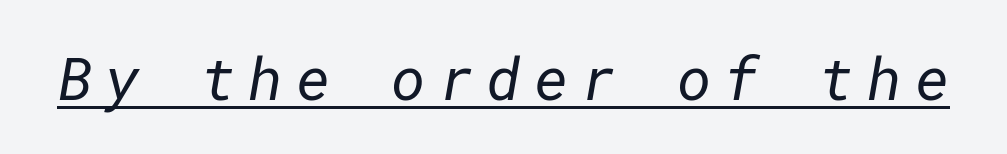
Q: Is the text bold? A: No.
Q: Is the typeface a serif or a sans-serif typeface? A: Sans-serif.
Q: Is the text underlined? A: Yes.
Q: Is the spacing between letters normal or unusually wide? A: Unusually wide.
Q: Width (condensed, normal, or wide)? A: Normal.
Q: Stroke contrast? A: Low.
Q: x-height? A: Medium.
